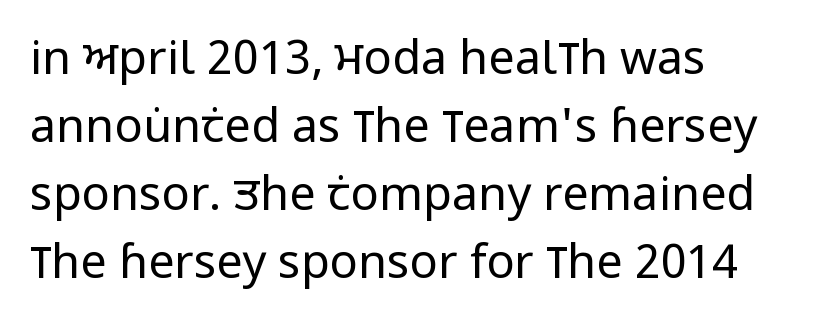
Q: Is the text bold? A: No.
Q: Is the text italic (slanted)? A: No, it is upright.
Q: Is the typeface a serif or a sans-serif typeface? A: Sans-serif.
Q: Is the text underlined? A: No.
Q: How is the paragraph aligned? A: Left-aligned.
Q: Is the spacing between letters normal or unusually wide? A: Normal.
Q: Is the spacing between lines tight, normal or loose? A: Normal.
Q: Width (condensed, normal, or wide)? A: Condensed.
Q: Stroke contrast? A: Low.
Q: x-height? A: Large.
Q: Monospaced? A: No.
